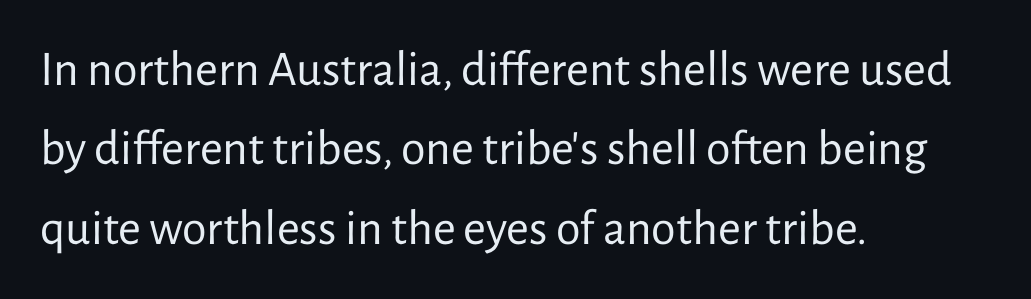
{"serif": "no", "italic": "no", "bold": "no", "weight": "regular", "width": "normal", "stroke_contrast": "low", "x_height": "medium", "monospaced": "no", "underline": "no", "align": "left", "line_spacing": "normal", "line_spacing_ratio": 1.59, "letter_spacing": "normal", "letter_spacing_em": 0.0, "glyph_px": 50}
